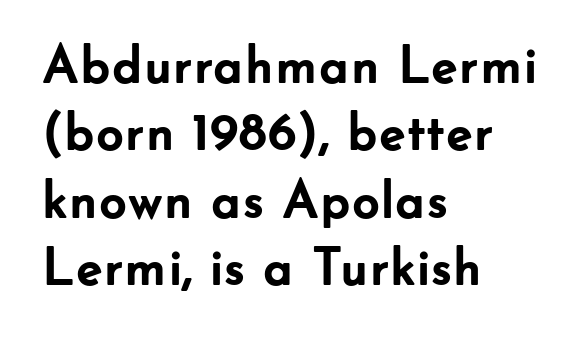
The image shows 54 px semibold sans-serif type, upright; set left-aligned, normal line spacing (1.25x), normal letter spacing, not underlined; low stroke contrast and a small x-height.
